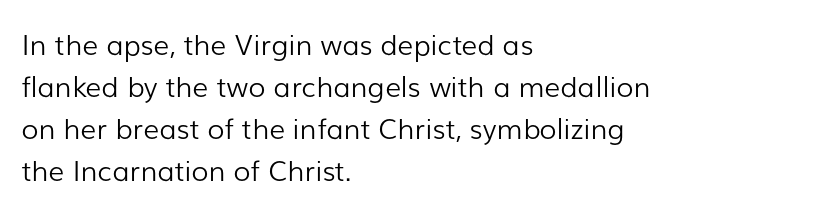
What's the leading like? Ordinary, nothing unusual. Heft: none added — not bold. The zone under the glyphs is completely vacant. Characters remain perfectly vertical along every line. This is sans-serif lettering, the kind often seen on screens and signage. The rendering uses natural spacing where letterforms have individual widths.
